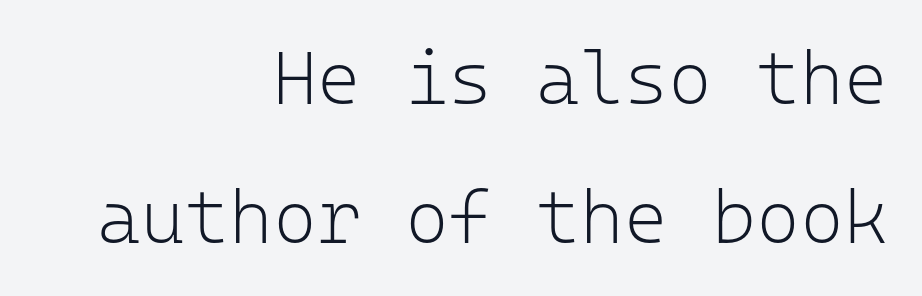
{"serif": "no", "italic": "no", "bold": "no", "weight": "light", "width": "normal", "stroke_contrast": "low", "x_height": "medium", "monospaced": "yes", "underline": "no", "align": "right", "line_spacing_ratio": 1.86, "letter_spacing": "normal", "letter_spacing_em": 0.0, "glyph_px": 75}
